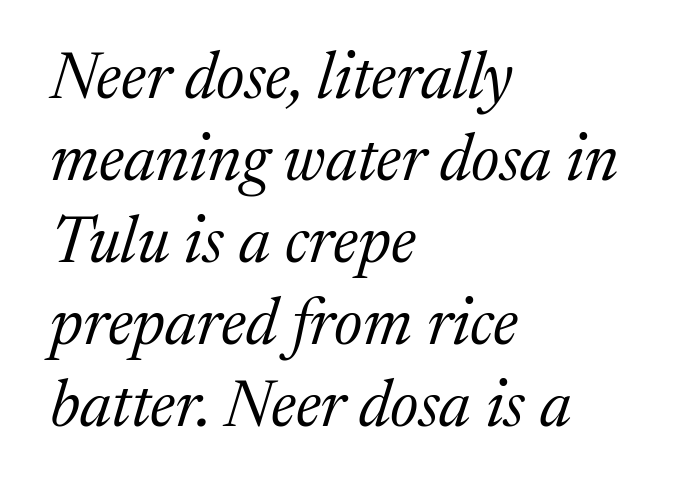
{"serif": "yes", "italic": "yes", "lean": "right", "slant_degrees": 17, "bold": "no", "weight": "regular", "width": "normal", "stroke_contrast": "medium", "x_height": "medium", "monospaced": "no", "underline": "no", "align": "left", "line_spacing": "normal", "line_spacing_ratio": 1.26, "letter_spacing": "normal", "letter_spacing_em": 0.0, "glyph_px": 65}
